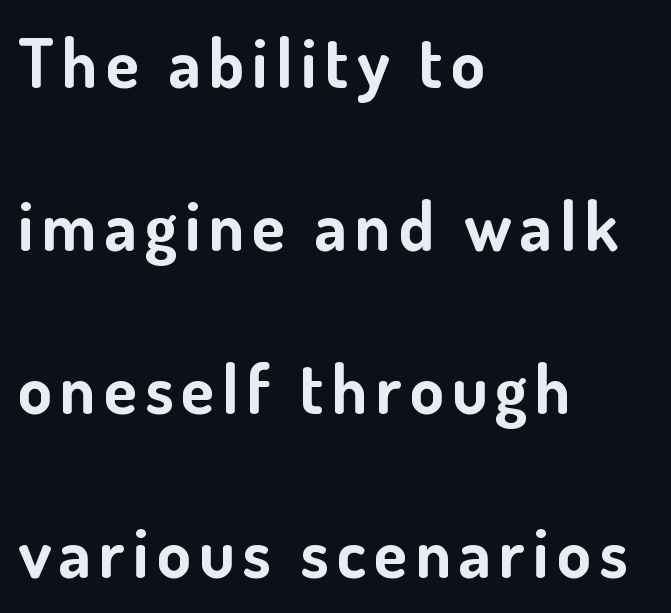
The image shows 68 px bold sans-serif type, upright; set left-aligned, loose line spacing (2.4x), not underlined; low stroke contrast and a small x-height.
